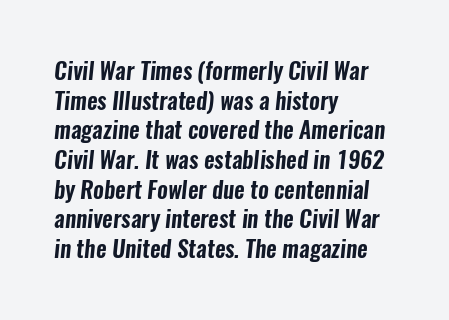
Leading matches the norm, producing a regular column. The passage is arranged the way most books set body copy — flush left. These lines keep a tight, regular rhythm from letter to letter. Underlining? Definitely not there.
